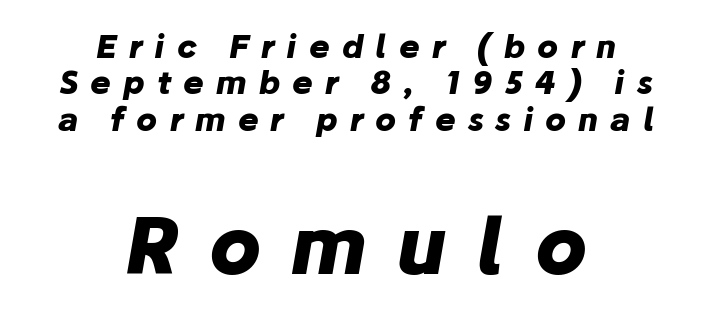
The image shows 77 px heavy type, italic (leaning right); set centered, line spacing 1.17x, unusually wide letter spacing (+0.39 em), not underlined; the second (bottom) block is 2.48x larger; low stroke contrast and a medium x-height.
